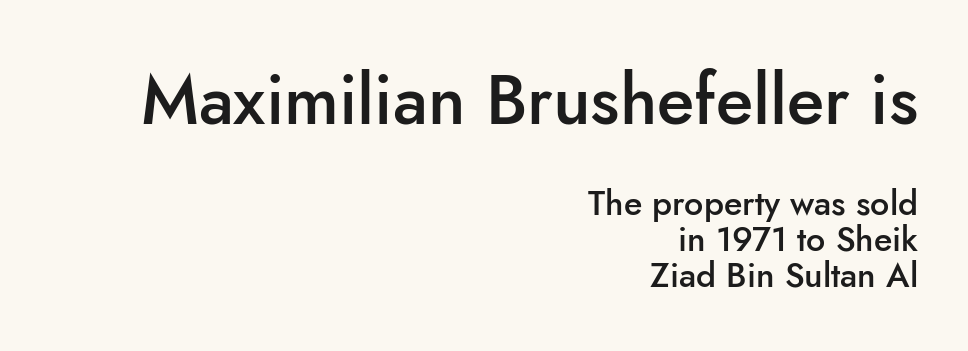
Q: Is the text bold? A: Semi-bold.
Q: Is the text italic (slanted)? A: No, it is upright.
Q: Is the typeface a serif or a sans-serif typeface? A: Sans-serif.
Q: Is the text underlined? A: No.
Q: How is the paragraph aligned? A: Right-aligned.
Q: Is the spacing between letters normal or unusually wide? A: Normal.
Q: Is the spacing between lines tight, normal or loose? A: Tight.
Q: Which block of text is set in a larger size, the first (top) or the second (bottom)? A: The first (top) one.
Q: Width (condensed, normal, or wide)? A: Normal.
Q: Stroke contrast? A: Low.
Q: x-height? A: Small.
Q: Monospaced? A: No.
